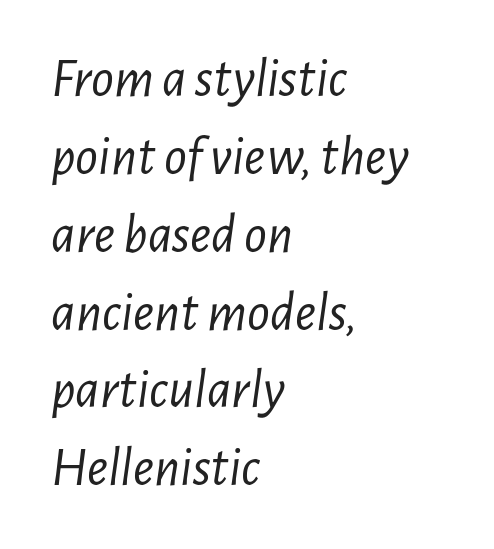
The space beneath each line is pristine and unruled. The letterforms sit shoulder to shoulder at normal distance. Slanted lettering throughout. Character widths vary here, with narrow letters taking less room than wide ones. Caption: face not bold, strokes unweighted.
